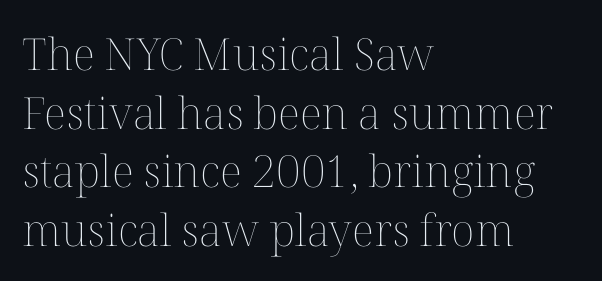
{"italic": "no", "bold": "no", "weight": "thin", "width": "normal", "stroke_contrast": "medium", "x_height": "medium", "monospaced": "no", "underline": "no", "align": "left", "line_spacing": "normal", "line_spacing_ratio": 1.33, "letter_spacing": "normal", "letter_spacing_em": 0.0, "glyph_px": 44}
